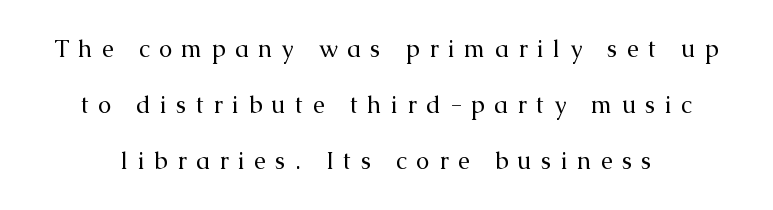
Q: Is the text bold? A: No.
Q: Is the text italic (slanted)? A: No, it is upright.
Q: Is the text underlined? A: No.
Q: Is the spacing between letters normal or unusually wide? A: Unusually wide.
Q: Is the spacing between lines tight, normal or loose? A: Loose.
